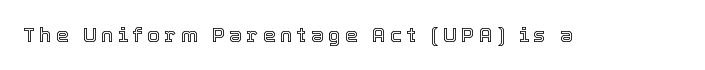
{"italic": "no", "underline": "no", "letter_spacing": "wide", "letter_spacing_em": 0.2, "glyph_px": 21}
